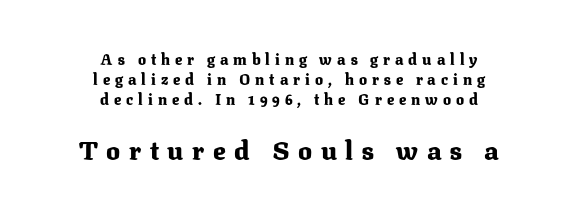
{"italic": "no", "bold": "yes", "underline": "no", "align": "center", "line_spacing": "normal", "line_spacing_ratio": 1.34, "letter_spacing": "wide", "letter_spacing_em": 0.33, "larger_block": "second", "size_ratio": 1.73, "glyph_px": 26}
